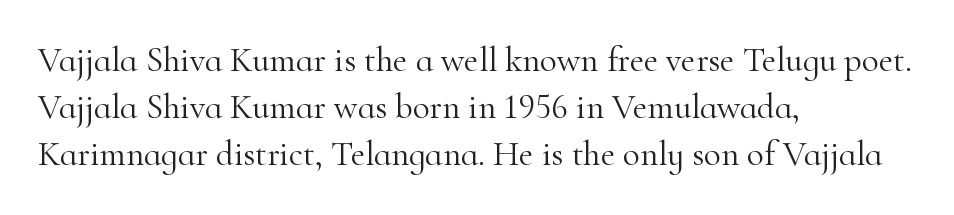
Nobody drew a line under any word here. Proportional: the letters do not fall into vertical columns. The specimen reads as upright at a glance. Line starts are locked; line ends wander.
